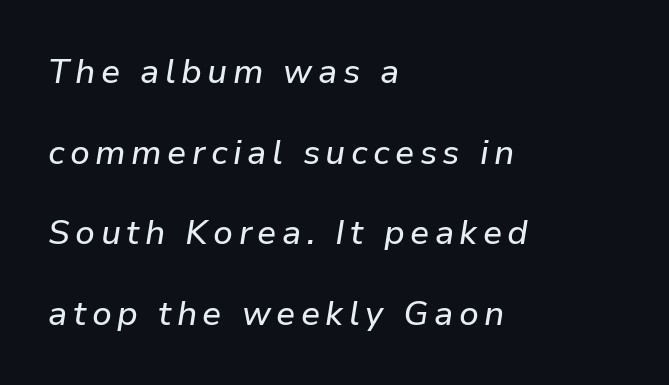
Q: Is the text italic (slanted)? A: Yes, it leans right by about 9 degrees.
Q: Is the text underlined? A: No.
Q: How is the paragraph aligned? A: Left-aligned.
Q: Is the spacing between lines tight, normal or loose? A: Loose.
Q: Width (condensed, normal, or wide)? A: Normal.
Q: Stroke contrast? A: Low.
Q: x-height? A: Medium.
Q: Monospaced? A: No.
